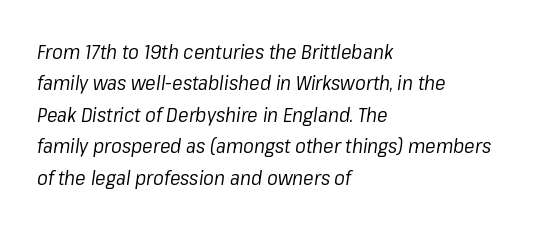
The image shows 20 px text type, italic (leaning right); set left-aligned, normal line spacing (1.57x), normal letter spacing, not underlined.
